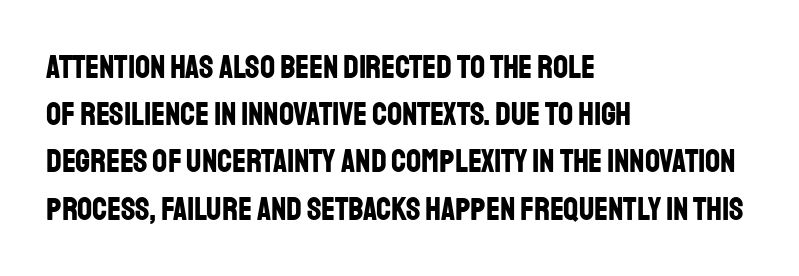
Q: Is the text bold? A: Yes.
Q: Is the text italic (slanted)? A: No, it is upright.
Q: Is the typeface a serif or a sans-serif typeface? A: Sans-serif.
Q: Is the text underlined? A: No.
Q: How is the paragraph aligned? A: Left-aligned.
Q: Is the spacing between letters normal or unusually wide? A: Normal.
Q: Is the spacing between lines tight, normal or loose? A: Normal.
Q: Width (condensed, normal, or wide)? A: Condensed.
Q: Stroke contrast? A: Low.
Q: x-height? A: Large.
Q: Monospaced? A: No.
